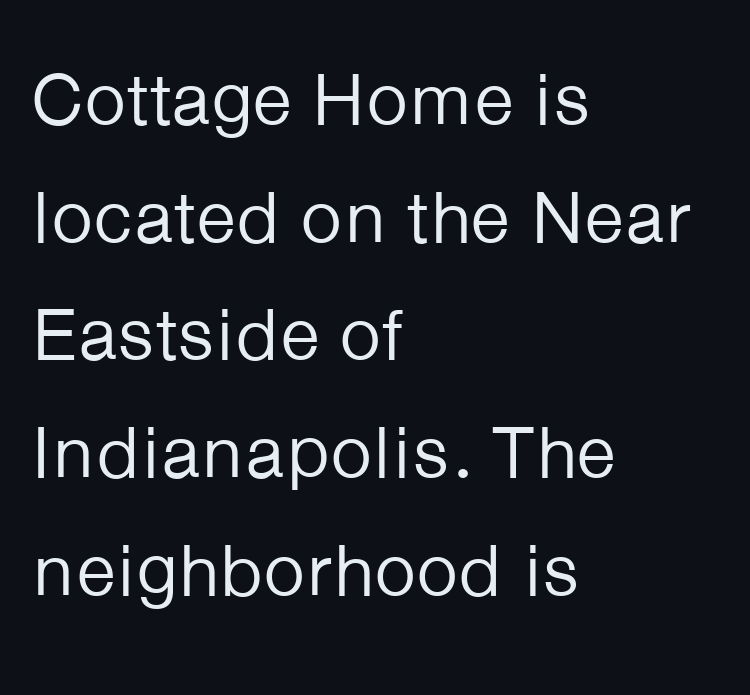
Q: Is the text bold? A: No.
Q: Is the text italic (slanted)? A: No, it is upright.
Q: Is the typeface a serif or a sans-serif typeface? A: Sans-serif.
Q: Is the text underlined? A: No.
Q: How is the paragraph aligned? A: Left-aligned.
Q: Is the spacing between letters normal or unusually wide? A: Normal.
Q: Is the spacing between lines tight, normal or loose? A: Normal.
Q: Width (condensed, normal, or wide)? A: Normal.
Q: Stroke contrast? A: Low.
Q: x-height? A: Medium.
Q: Monospaced? A: No.
